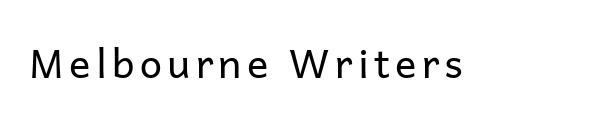
{"serif": "no", "italic": "no", "bold": "no", "weight": "regular", "width": "normal", "stroke_contrast": "low", "x_height": "medium", "monospaced": "no", "underline": "no", "glyph_px": 40}
